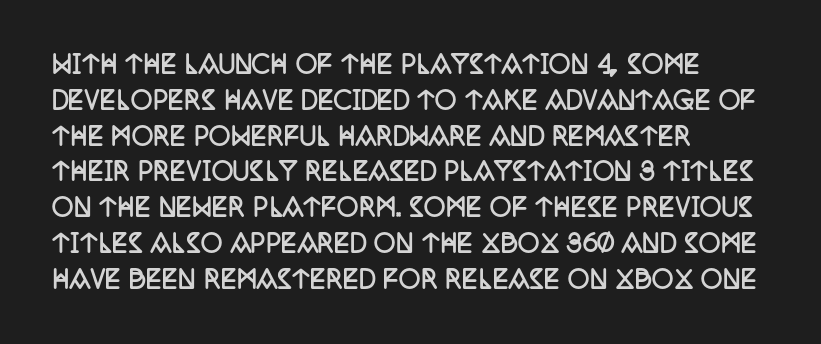
Italic: no, the glyphs are upright roman. Reading down the column, the eye jumps a familiar distance to each next line. Each row of text sits above clean, open space. Chunky letters — that's bold for sure.
